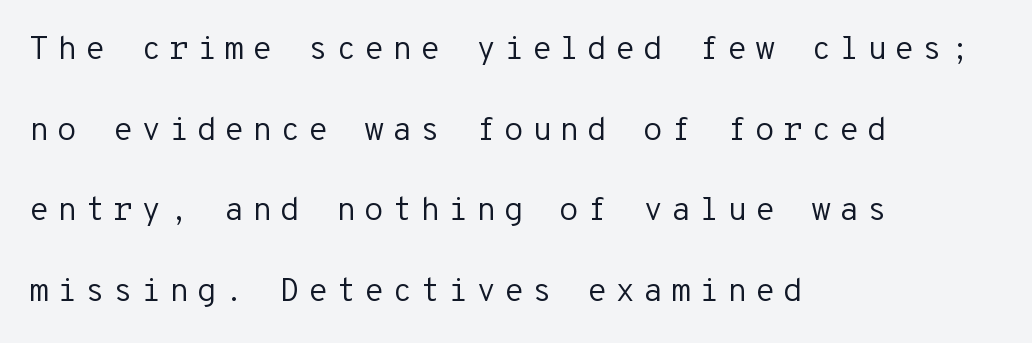
No italicization has been applied; the sample stays upright. This is sans-serif lettering, the kind often seen on screens and signage. The ragged edge is on the right, which tells us the setting is flush left. Characters follow at a spacing far wider than the type designer built in. Compared with typical paragraphs, the rows here are farther apart.
